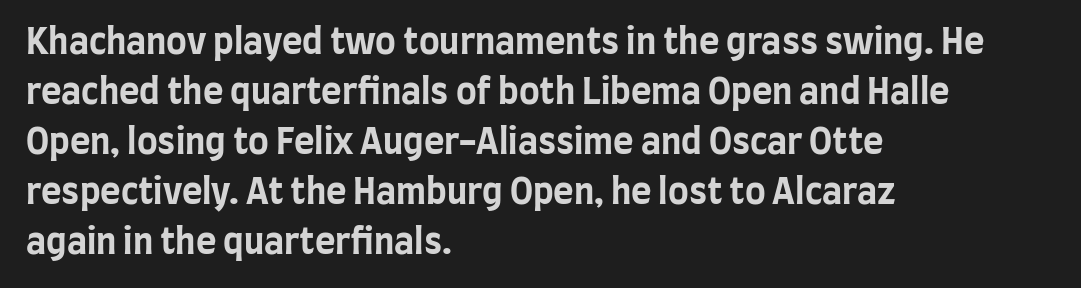
{"serif": "no", "italic": "no", "bold": "yes", "weight": "bold", "width": "condensed", "stroke_contrast": "low", "x_height": "large", "monospaced": "no", "underline": "no", "align": "left", "line_spacing": "normal", "line_spacing_ratio": 1.43, "letter_spacing": "normal", "letter_spacing_em": 0.0, "glyph_px": 35}
